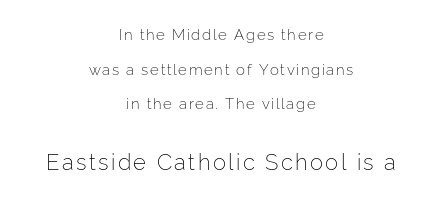
The image shows 22 px text type, upright; set centered, loose line spacing (2.31x), not underlined; the second (bottom) block is 1.47x larger.
